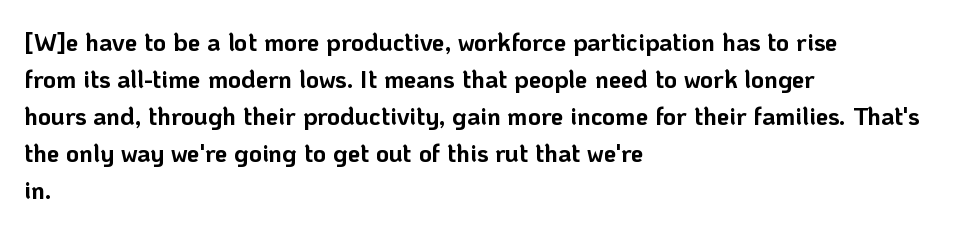
Q: Is the text bold? A: Yes.
Q: Is the text italic (slanted)? A: No, it is upright.
Q: Is the text underlined? A: No.
Q: How is the paragraph aligned? A: Left-aligned.
Q: Is the spacing between letters normal or unusually wide? A: Normal.
Q: Is the spacing between lines tight, normal or loose? A: Normal.
